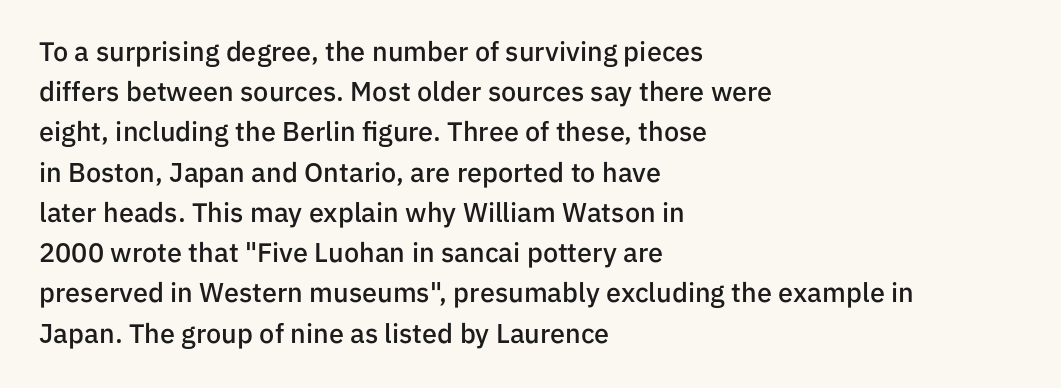
{"italic": "no", "bold": "semi", "underline": "no", "align": "left", "line_spacing": "normal", "line_spacing_ratio": 1.49, "letter_spacing": "normal", "letter_spacing_em": 0.0, "glyph_px": 27}
